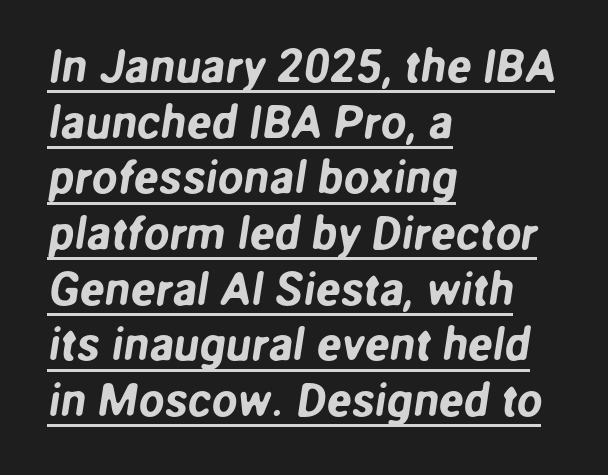
The image shows 46 px sans-serif type; set left-aligned, line spacing 1.21x, normal letter spacing, underlined; low stroke contrast and a medium x-height.
